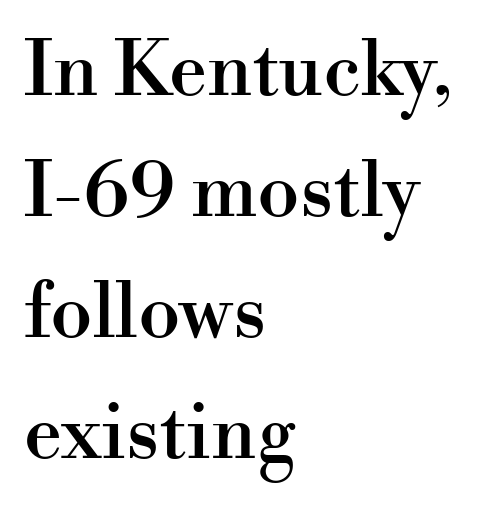
Q: Is the text italic (slanted)? A: No, it is upright.
Q: Is the typeface a serif or a sans-serif typeface? A: Serif.
Q: Is the text underlined? A: No.
Q: How is the paragraph aligned? A: Left-aligned.
Q: Is the spacing between letters normal or unusually wide? A: Normal.
Q: Is the spacing between lines tight, normal or loose? A: Normal.
Q: Width (condensed, normal, or wide)? A: Normal.
Q: Stroke contrast? A: High.
Q: x-height? A: Small.
Q: Monospaced? A: No.
